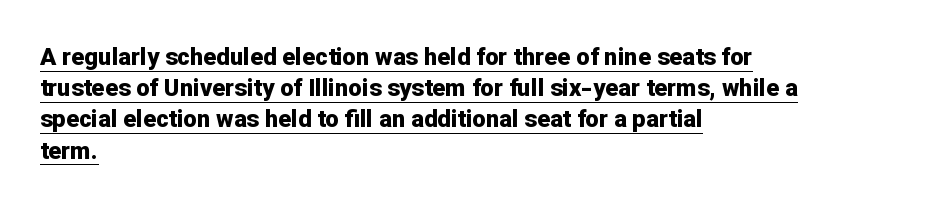
Q: Is the text bold? A: Yes.
Q: Is the text italic (slanted)? A: No, it is upright.
Q: Is the text underlined? A: Yes.
Q: How is the paragraph aligned? A: Left-aligned.
Q: Is the spacing between letters normal or unusually wide? A: Normal.
Q: Is the spacing between lines tight, normal or loose? A: Normal.
